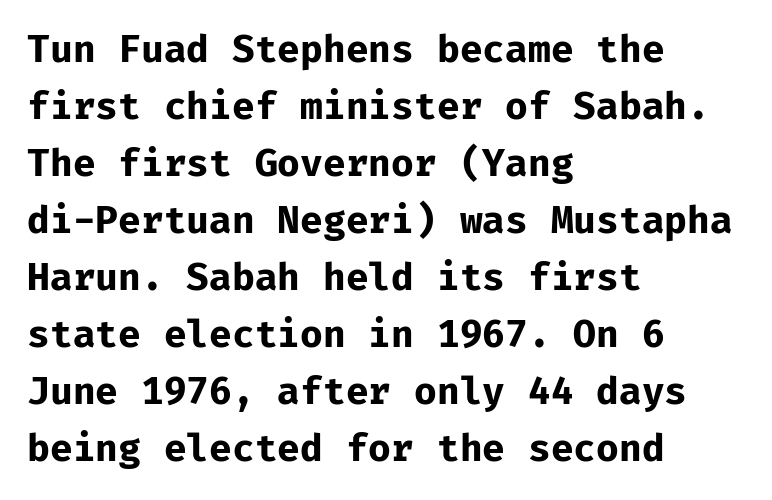
Q: Is the text bold? A: Yes.
Q: Is the text italic (slanted)? A: No, it is upright.
Q: Is the typeface a serif or a sans-serif typeface? A: Sans-serif.
Q: Is the text underlined? A: No.
Q: How is the paragraph aligned? A: Left-aligned.
Q: Is the spacing between letters normal or unusually wide? A: Normal.
Q: Is the spacing between lines tight, normal or loose? A: Normal.
Q: Width (condensed, normal, or wide)? A: Normal.
Q: Stroke contrast? A: Low.
Q: x-height? A: Medium.
Q: Monospaced? A: Yes.
